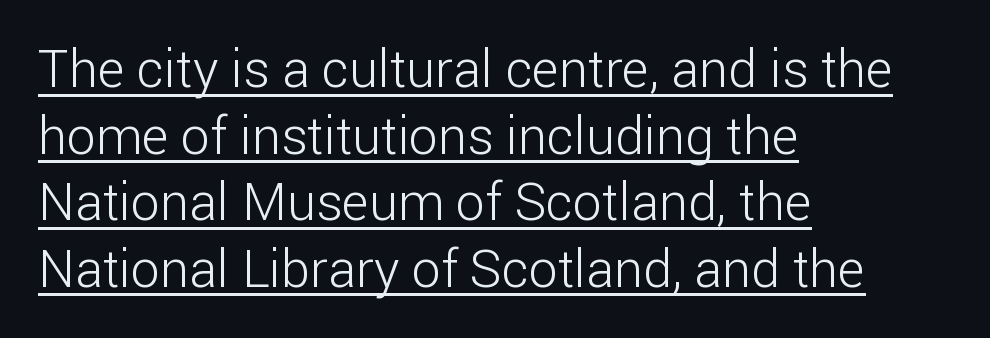
{"serif": "no", "italic": "no", "bold": "no", "weight": "light", "width": "normal", "stroke_contrast": "low", "x_height": "medium", "monospaced": "no", "underline": "yes", "align": "left", "line_spacing": "normal", "line_spacing_ratio": 1.28, "letter_spacing": "normal", "letter_spacing_em": 0.0, "glyph_px": 52}
